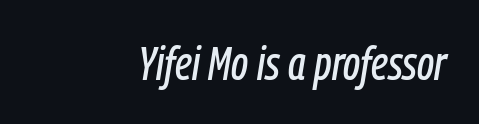
The image shows 48 px condensed type, italic (leaning right); set right-aligned, normal letter spacing, not underlined; low stroke contrast and a medium x-height.
